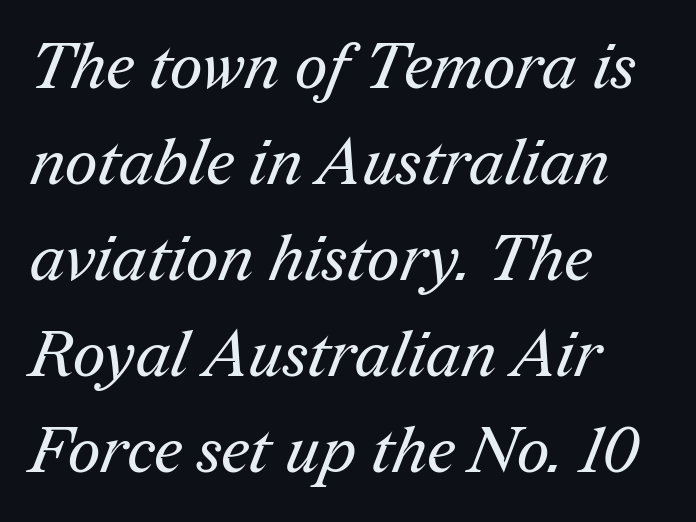
The image shows 64 px regular-weight serif type; set left-aligned, normal line spacing (1.5x), normal letter spacing, not underlined; medium stroke contrast and a medium x-height.
